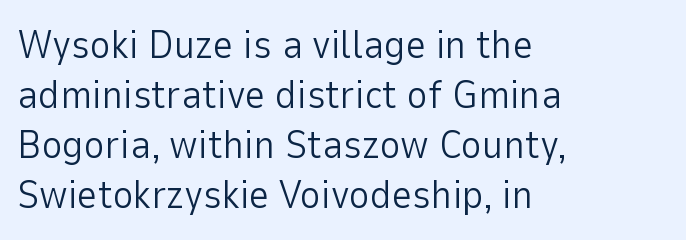
No letter is thick-stroked: the sample isn't bold. A clean baseline with only descenders dipping below it. A normal amount of white space separates one row of letters from the next. Leftover space on each line is placed entirely after the last word. There is no visible air inserted between adjacent glyphs. Ordinary non-slanted type is in use.
